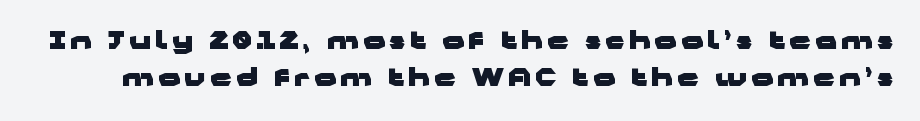
Q: Is the text bold? A: Yes.
Q: Is the text italic (slanted)? A: No, it is upright.
Q: Is the text underlined? A: No.
Q: Is the spacing between lines tight, normal or loose? A: Normal.
